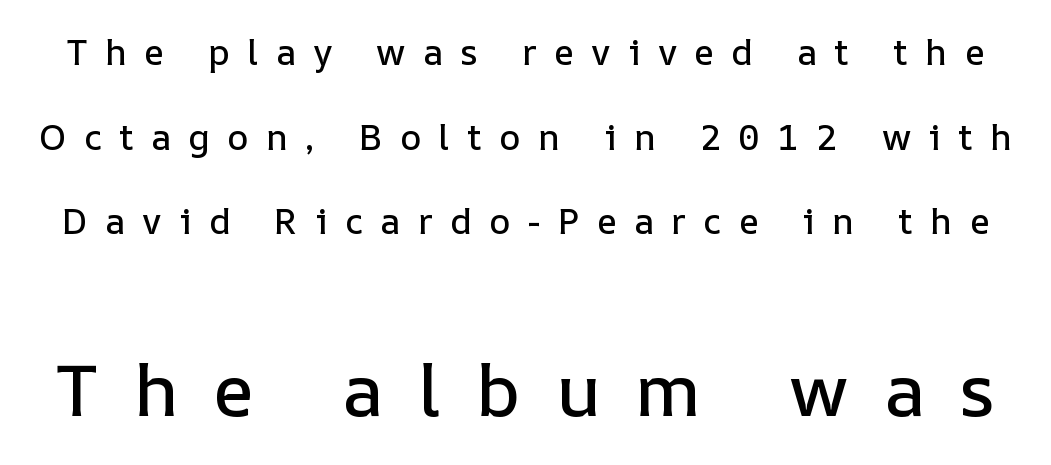
Q: Is the text italic (slanted)? A: No, it is upright.
Q: Is the text underlined? A: No.
Q: Is the spacing between letters normal or unusually wide? A: Unusually wide.
Q: Is the spacing between lines tight, normal or loose? A: Loose.
Q: Which block of text is set in a larger size, the first (top) or the second (bottom)? A: The second (bottom) one.
Q: Width (condensed, normal, or wide)? A: Normal.
Q: Stroke contrast? A: Low.
Q: x-height? A: Medium.
Q: Monospaced? A: No.
